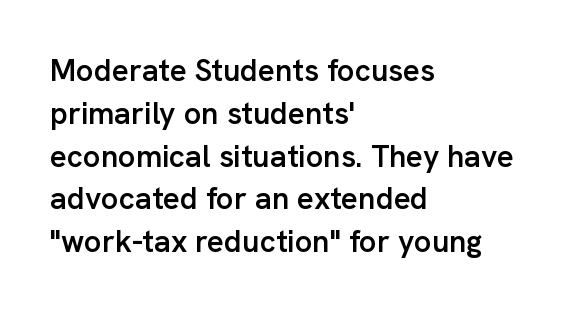
Q: Is the text bold? A: Semi-bold.
Q: Is the text italic (slanted)? A: No, it is upright.
Q: Is the typeface a serif or a sans-serif typeface? A: Sans-serif.
Q: Is the text underlined? A: No.
Q: How is the paragraph aligned? A: Left-aligned.
Q: Is the spacing between letters normal or unusually wide? A: Normal.
Q: Is the spacing between lines tight, normal or loose? A: Normal.
Q: Width (condensed, normal, or wide)? A: Normal.
Q: Stroke contrast? A: Low.
Q: x-height? A: Medium.
Q: Monospaced? A: No.
